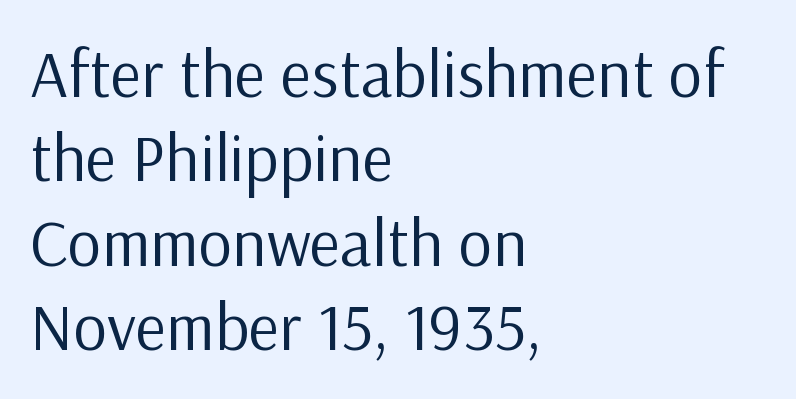
{"serif": "no", "italic": "no", "bold": "no", "weight": "regular", "width": "normal", "stroke_contrast": "low", "x_height": "medium", "monospaced": "no", "underline": "no", "align": "left", "line_spacing": "normal", "line_spacing_ratio": 1.26, "letter_spacing": "normal", "letter_spacing_em": 0.0, "glyph_px": 67}
